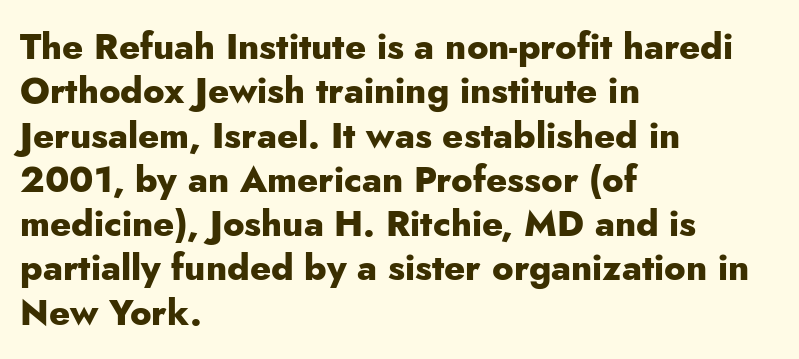
The image shows 36 px heavy sans-serif type, upright; set left-aligned, line spacing 1.23x, normal letter spacing, not underlined; low stroke contrast and a small x-height.
